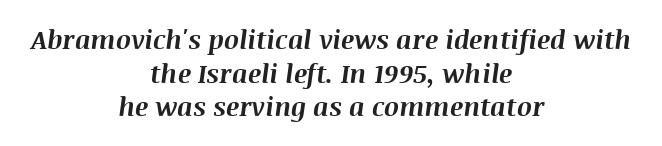
The zone under the glyphs is completely vacant. Students, note that the glyphs here touch the page at normal intervals. Observe the lean: these are italic letterforms. The paragraph has two soft edges and a firm central axis. The space between consecutive lines is moderate.
